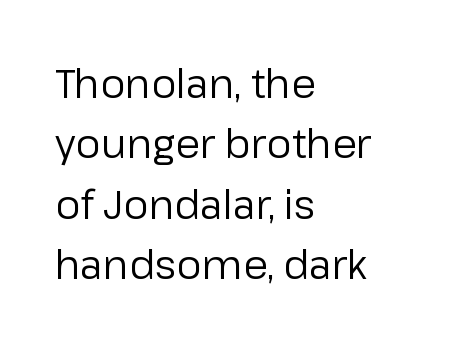
{"serif": "no", "italic": "no", "bold": "no", "weight": "regular", "width": "normal", "stroke_contrast": "low", "x_height": "medium", "monospaced": "no", "underline": "no", "align": "left", "line_spacing": "normal", "line_spacing_ratio": 1.51, "letter_spacing": "normal", "letter_spacing_em": 0.0, "glyph_px": 40}
